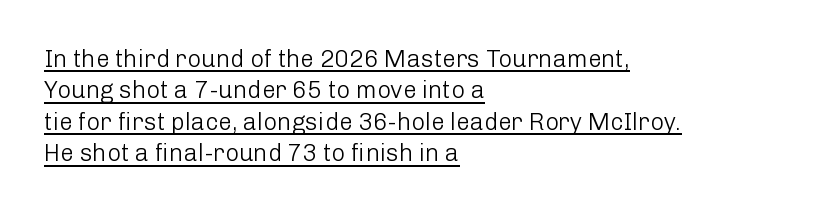
Visually the block forms a straight wall on the left and a jagged coastline on the right. The typography opts for an upright posture over an oblique one. The letterforms sit at book weight or below. Nobody touched the tracking dial on this one.
